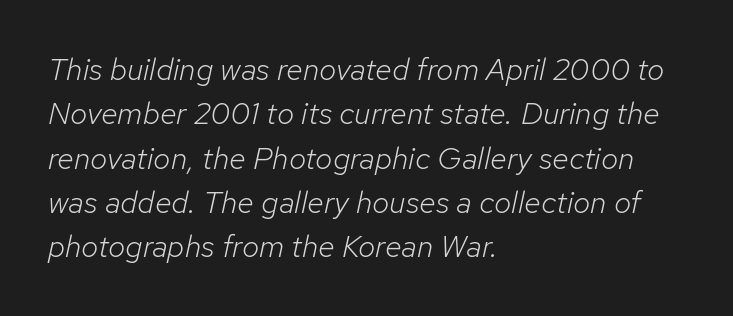
If you drew a line through each stem, it would be angled. Check the space under the baseline: it is left empty. Here the designer chose a conventional face with non-uniform glyph widths. The typesetter chose a ragged-right arrangement here. Observe the ordinary spacing: letters are neighbours, not strangers.
